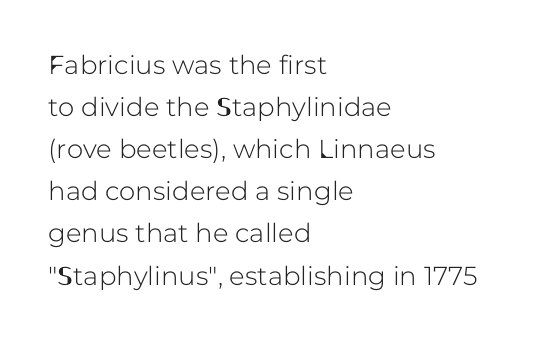
{"italic": "no", "underline": "no", "align": "left", "line_spacing": "normal", "line_spacing_ratio": 1.62, "letter_spacing": "normal", "letter_spacing_em": 0.0, "glyph_px": 26}
